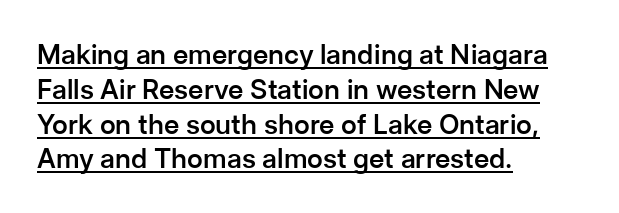
The image shows 27 px text type, upright; set left-aligned, normal line spacing (1.29x), normal letter spacing, underlined.
